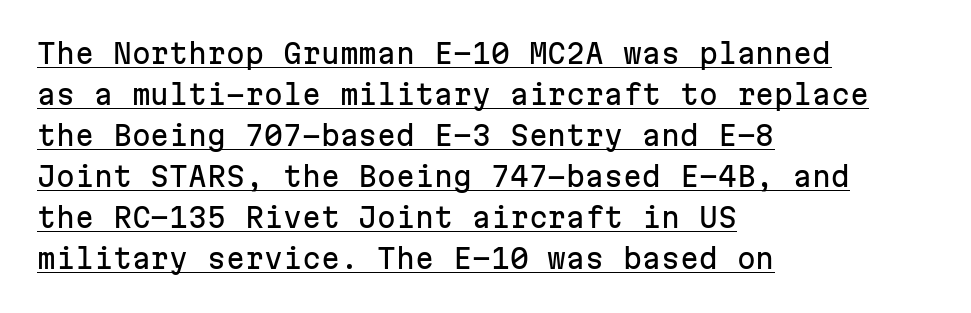
{"italic": "no", "underline": "yes", "align": "left", "line_spacing": "normal", "line_spacing_ratio": 1.52, "letter_spacing": "normal", "letter_spacing_em": 0.0, "glyph_px": 27}
